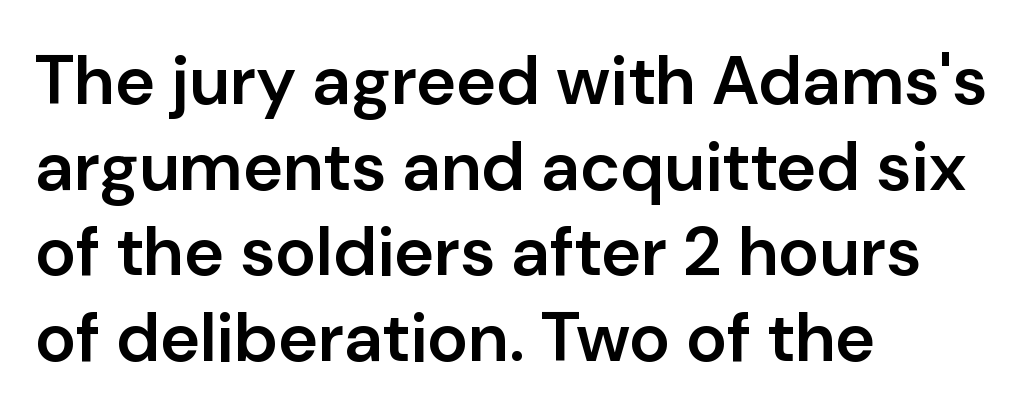
The image shows 69 px semibold sans-serif type, upright; set left-aligned, line spacing 1.24x, normal letter spacing, not underlined; low stroke contrast and a medium x-height.
